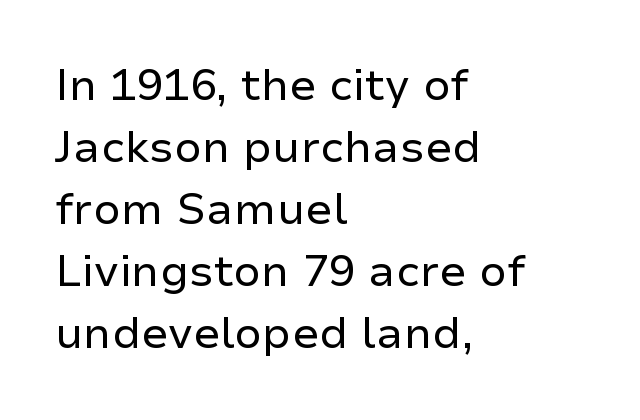
Just letters on the line, the space beneath them empty. Short and long lines alike share a common starting point at left. Type style note: lacks serifs. Is this a fixed-width face? No — the glyphs have proportional, varying widths. Compared with typical body copy, the letter spacing here is the same.
